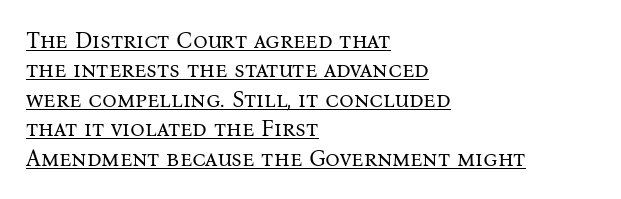
Q: Is the text bold? A: No.
Q: Is the text italic (slanted)? A: No, it is upright.
Q: Is the text underlined? A: Yes.
Q: How is the paragraph aligned? A: Left-aligned.
Q: Is the spacing between letters normal or unusually wide? A: Normal.
Q: Is the spacing between lines tight, normal or loose? A: Normal.
